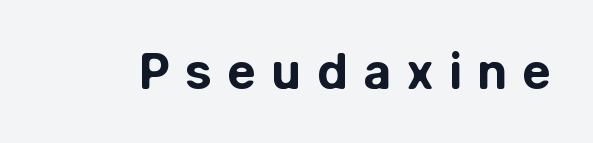
A roman cut, with each character standing at attention. This sample uses expanded letter spacing, leaving extra air between glyphs. A dark, heavy texture on the line: the type is bold. Spacing verdict: proportional, widths tailored to each character. Honestly, there is no underline to notice here at all. The letters carry no serifs — their stems end cleanly without finishing strokes.
